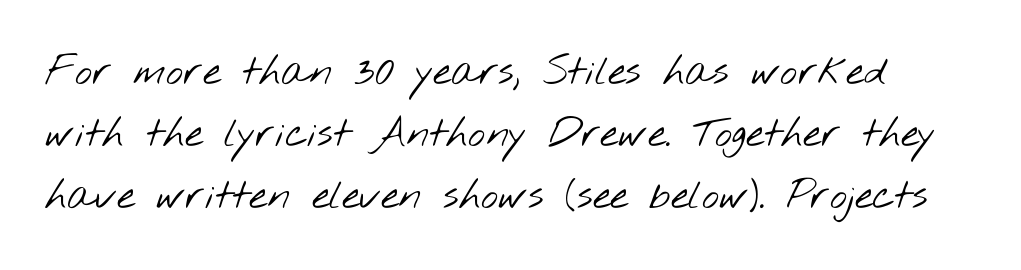
The image shows 41 px light, wide sans-serif type; set normal line spacing (1.51x), normal letter spacing, not underlined; low stroke contrast and a small x-height.
